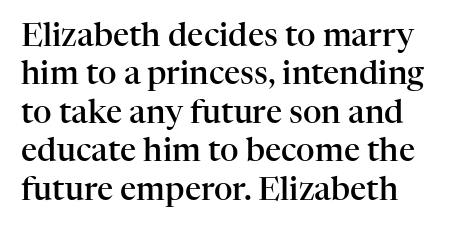
{"serif": "yes", "italic": "no", "bold": "semi", "weight": "semibold", "width": "normal", "stroke_contrast": "high", "x_height": "medium", "monospaced": "no", "underline": "no", "align": "left", "line_spacing_ratio": 1.2, "letter_spacing": "normal", "letter_spacing_em": 0.0, "glyph_px": 32}
